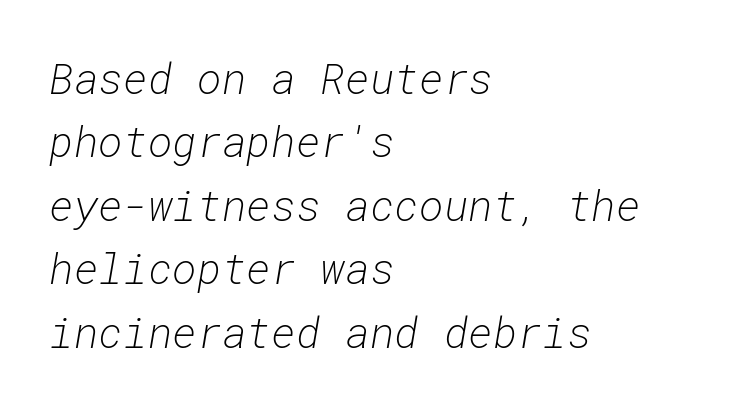
{"italic": "yes", "lean": "right", "slant_degrees": 10, "bold": "no", "weight": "light", "width": "normal", "stroke_contrast": "low", "x_height": "medium", "monospaced": "yes", "underline": "no", "align": "left", "line_spacing": "normal", "line_spacing_ratio": 1.51, "letter_spacing": "normal", "letter_spacing_em": 0.0, "glyph_px": 42}
